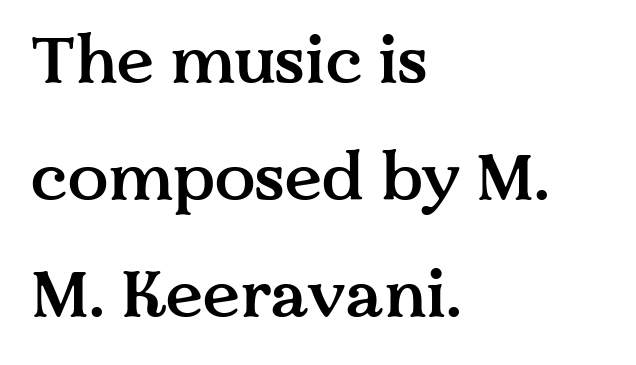
{"serif": "yes", "italic": "no", "bold": "semi", "weight": "semibold", "width": "normal", "stroke_contrast": "medium", "x_height": "medium", "monospaced": "no", "underline": "no", "align": "left", "line_spacing_ratio": 1.75, "letter_spacing": "normal", "letter_spacing_em": 0.0, "glyph_px": 67}
